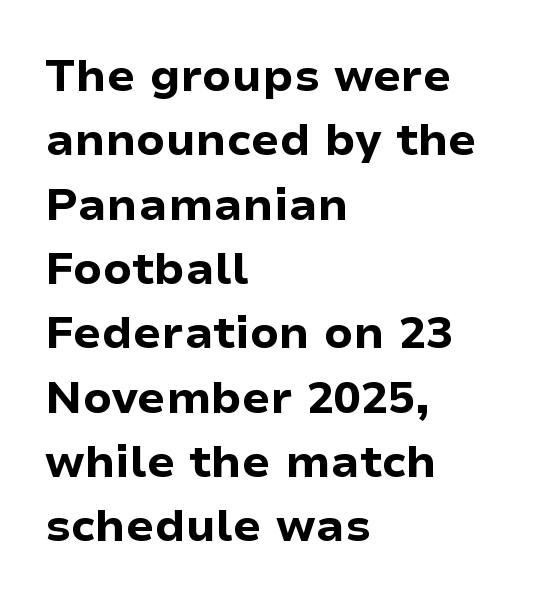
The area under the type is left untouched. What's the leading like? Ordinary, nothing unusual. This is the regular roman posture of the typeface. This sample uses a sans-serif face. Line beginnings align vertically; line endings do not. The face used here is proportionally spaced, like ordinary book or web type.
